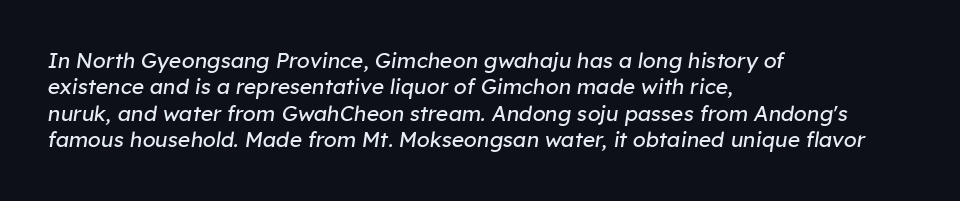
The image shows 21 px text type, italic (leaning right); set left-aligned, normal line spacing (1.26x), normal letter spacing, not underlined.
